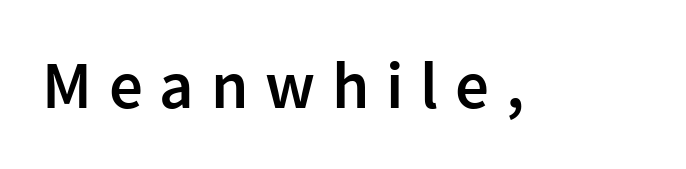
{"serif": "no", "italic": "no", "bold": "semi", "weight": "semibold", "width": "normal", "x_height": "medium", "monospaced": "no", "underline": "no", "letter_spacing": "wide", "letter_spacing_em": 0.25, "glyph_px": 67}
